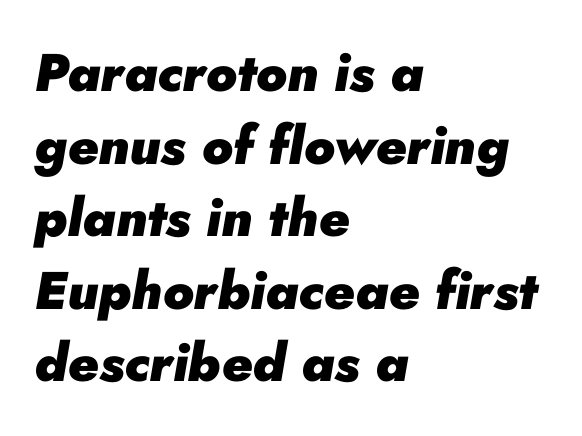
Leftover space on each line is placed entirely after the last word. In terms of letterspacing, this is plain default setting. Character widths vary here, with narrow letters taking less room than wide ones. The vertical gap from one line to the next is medium. Slant detected: the letters are inclined. I'd describe the lettering as bold — thick and assertive.
